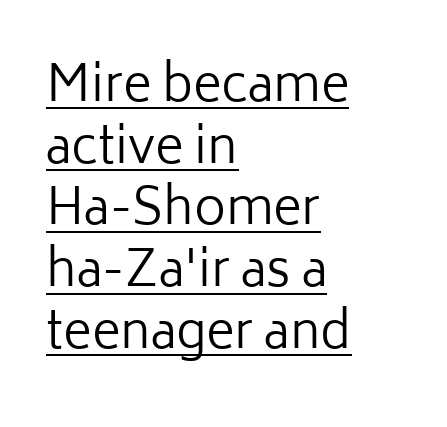
The image shows 49 px regular-weight sans-serif type, upright; set left-aligned, normal line spacing (1.26x), normal letter spacing, underlined; low stroke contrast and a medium x-height.
